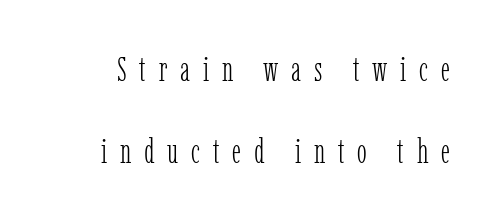
No chunkiness to these letters — they're not bold. Do the characters align in a grid? No, the font is proportional. Has an underline been added? It has not. Inter-character spacing is expanded well beyond the font's built-in metrics. Loosely led — the rows are spread out. The letters stand upright; this is a roman face.
